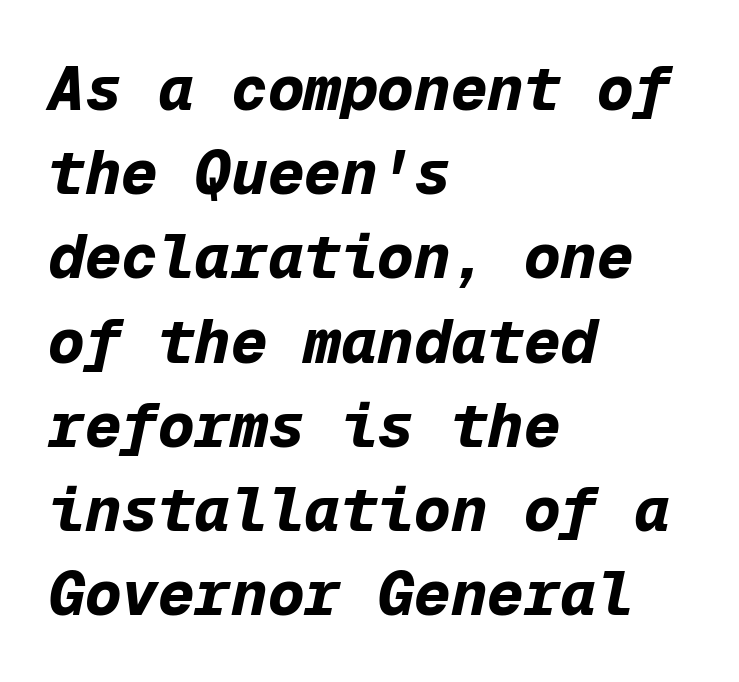
Quick note: interline space is typical. The rendering anchors every line to the left-hand side. The type is set solid horizontally, with unmodified tracking. Decoration check: the copy has no underline. These lines carry a lot of weight — the face is fully bold. The face used here is monospaced, like something from a code editor.
